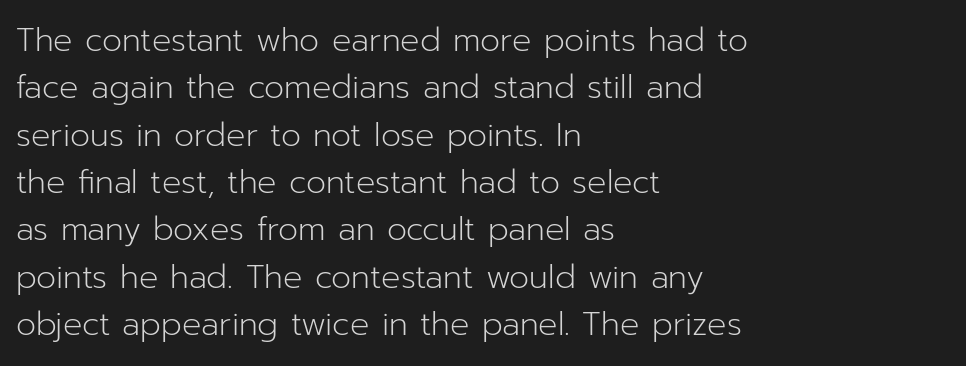
Look at the tracking — it's just the regular setting, nothing added. It's the straight-up-and-down kind of type. Alignment: flush left. Only glyphs here, with clear space below each row. Stems here are at most as thick as an everyday book face. The rows are spaced the way most documents space them.
